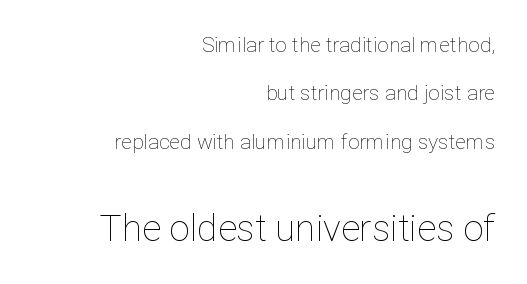
The image shows 37 px thin type, upright; set right-aligned, loose line spacing (2.3x), normal letter spacing, not underlined; the second (bottom) block is 1.76x larger; low stroke contrast and a medium x-height.
